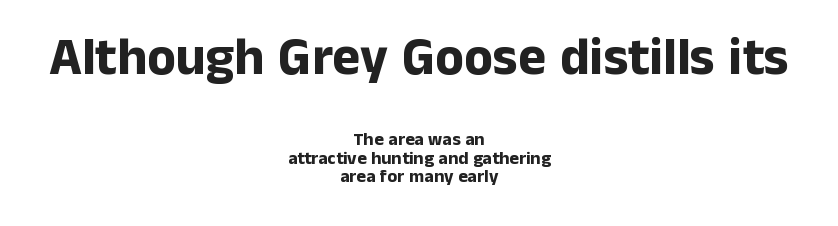
This sample uses an upright cut, with every glyph sitting square on the baseline. You get the large type first, then a drop to smaller type. Pretty heavy lettering here — definitely bold. Just letters on the line, the space beneath them empty. Spacing between characters is what you'd get straight out of the box.
